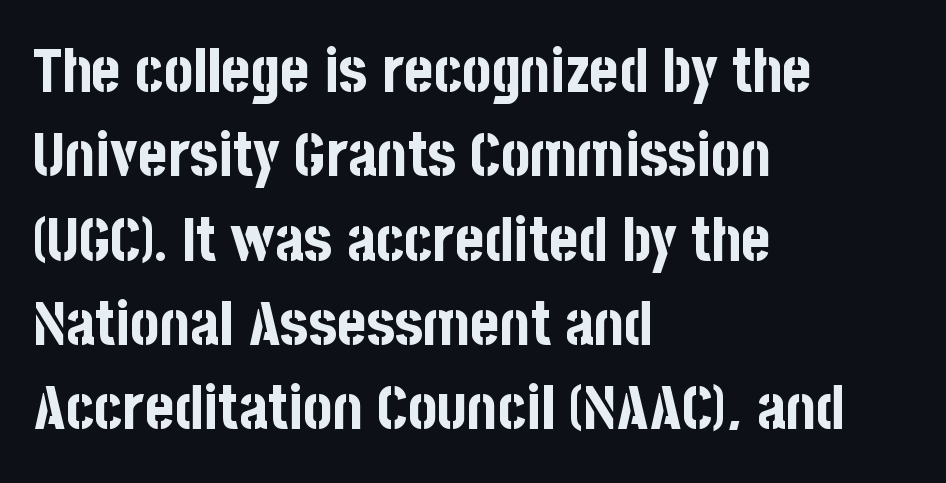
{"serif": "no", "italic": "no", "bold": "yes", "weight": "bold", "width": "condensed", "stroke_contrast": "low", "x_height": "large", "monospaced": "no", "underline": "no", "align": "left", "line_spacing": "normal", "line_spacing_ratio": 1.36, "letter_spacing": "normal", "letter_spacing_em": 0.0, "glyph_px": 62}
